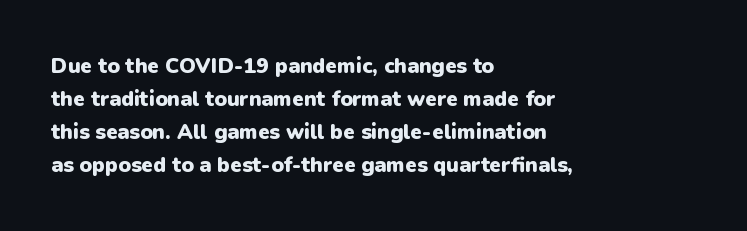
The image shows 21 px bold type, upright; set left-aligned, normal line spacing (1.57x), normal letter spacing, not underlined.
